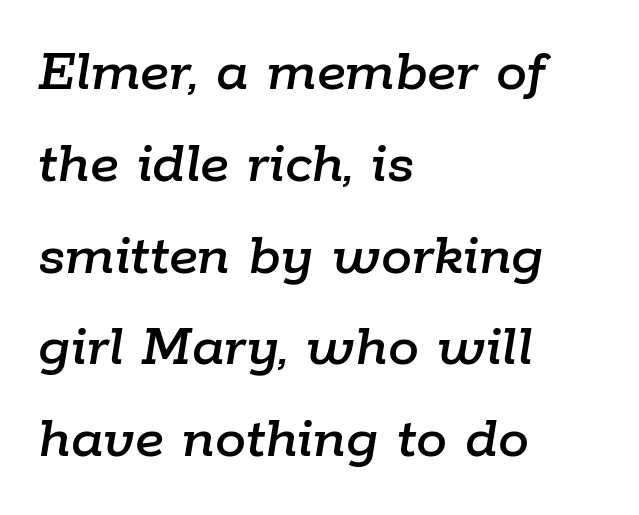
Q: Is the text italic (slanted)? A: Yes, it leans right by about 9 degrees.
Q: Is the text underlined? A: No.
Q: How is the paragraph aligned? A: Left-aligned.
Q: Is the spacing between letters normal or unusually wide? A: Normal.
Q: Is the spacing between lines tight, normal or loose? A: Normal.
Q: Width (condensed, normal, or wide)? A: Normal.
Q: Stroke contrast? A: Low.
Q: x-height? A: Medium.
Q: Monospaced? A: No.
